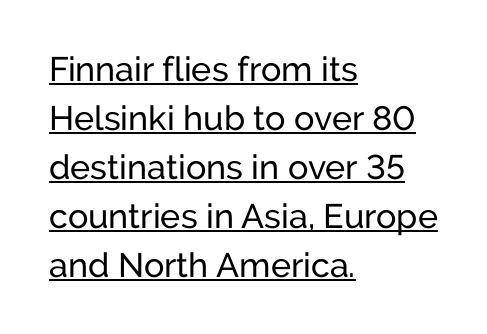
Q: Is the text bold? A: No.
Q: Is the text italic (slanted)? A: No, it is upright.
Q: Is the typeface a serif or a sans-serif typeface? A: Sans-serif.
Q: Is the text underlined? A: Yes.
Q: How is the paragraph aligned? A: Left-aligned.
Q: Is the spacing between letters normal or unusually wide? A: Normal.
Q: Is the spacing between lines tight, normal or loose? A: Normal.
Q: Width (condensed, normal, or wide)? A: Normal.
Q: Stroke contrast? A: Low.
Q: x-height? A: Medium.
Q: Monospaced? A: No.
